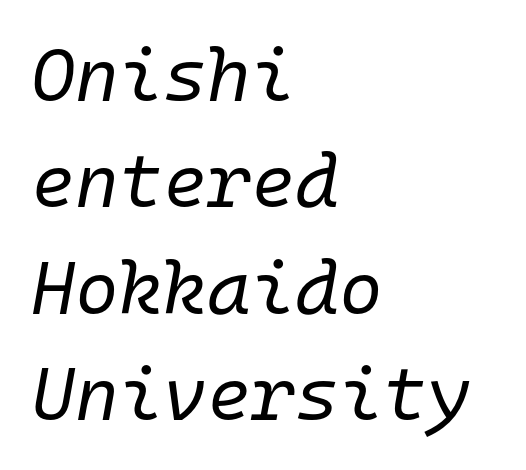
Spacing verdict: monospaced, one width for all characters. The tracking reads as untouched default to a designer's eye. A bare baseline throughout the passage. Regular leading. A quiet, ordinary-to-light weight characterises the typeface.
